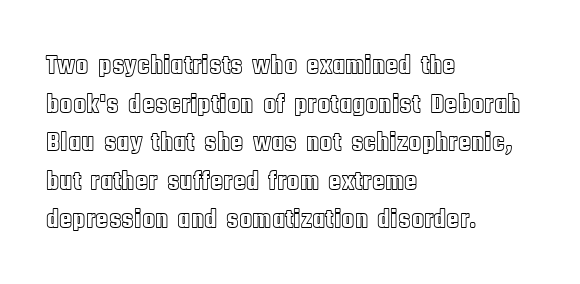
Tracking value appears to be zero — textbook default spacing. The font's upright variant was chosen for this text. Alignment: flush left. Rows of type keep a routine distance in the vertical direction. This rendering features lettering with no underline.
